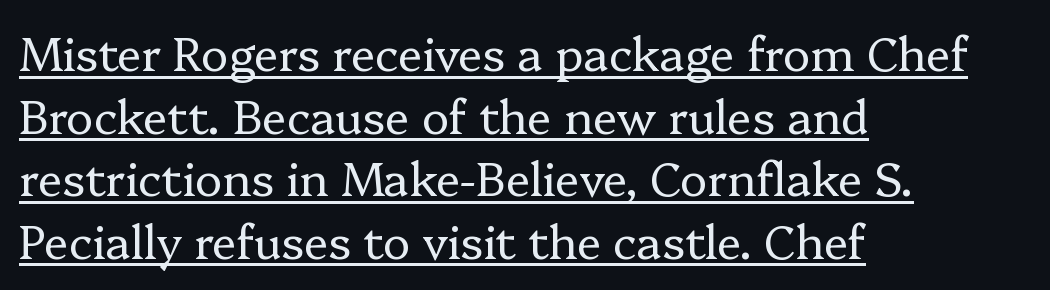
The block of text has a typical density, with ordinary space between rows. Weight class: somewhere from thin through regular. Character widths vary here, with narrow letters taking less room than wide ones. Is this a sans? No — the strokes have serifs.
